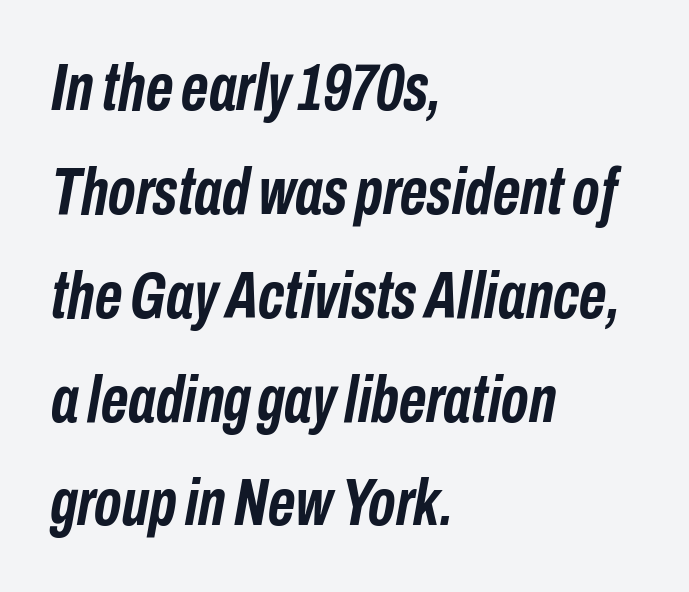
Proportional: the letters do not fall into vertical columns. Line beginnings align vertically; line endings do not. Glyph-to-glyph distance matches everyday printed text. These lines sit exactly where default settings would place them. Quick note: underline off.
